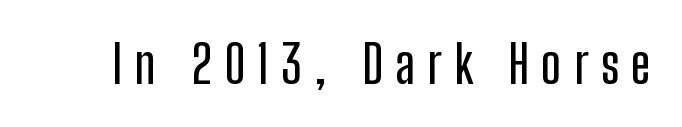
Spacing verdict: proportional, widths tailored to each character. Font category for this specimen: sans-serif. The lettering holds an erect, upright posture throughout. Just letters on the line, the space beneath them empty. The horizontal fit of the characters is loose and conspicuously gappy.
